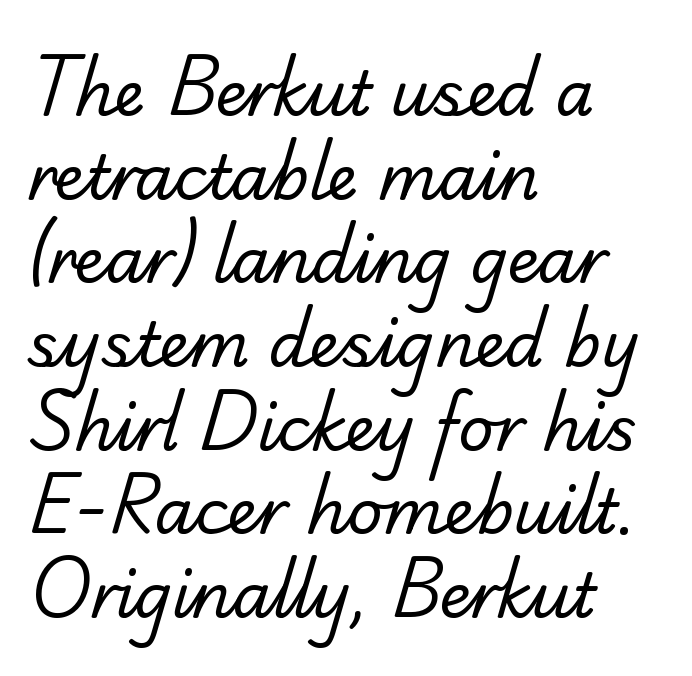
Q: Is the text bold? A: No.
Q: Is the typeface a serif or a sans-serif typeface? A: Serif.
Q: Is the text underlined? A: No.
Q: How is the paragraph aligned? A: Left-aligned.
Q: Is the spacing between letters normal or unusually wide? A: Normal.
Q: Is the spacing between lines tight, normal or loose? A: Normal.
Q: Width (condensed, normal, or wide)? A: Normal.
Q: Stroke contrast? A: Low.
Q: x-height? A: Small.
Q: Monospaced? A: No.
